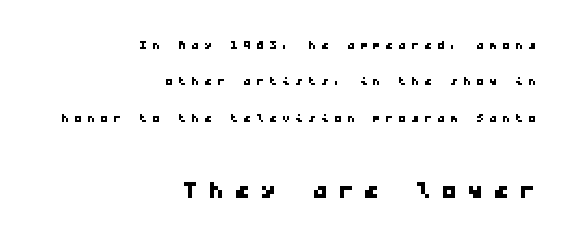
{"serif": "no", "width": "wide", "stroke_contrast": "low", "x_height": "medium", "monospaced": "yes", "underline": "no", "align": "right", "line_spacing": "loose", "line_spacing_ratio": 2.27, "letter_spacing": "wide", "letter_spacing_em": 0.31, "larger_block": "second", "size_ratio": 2.0, "glyph_px": 32}
